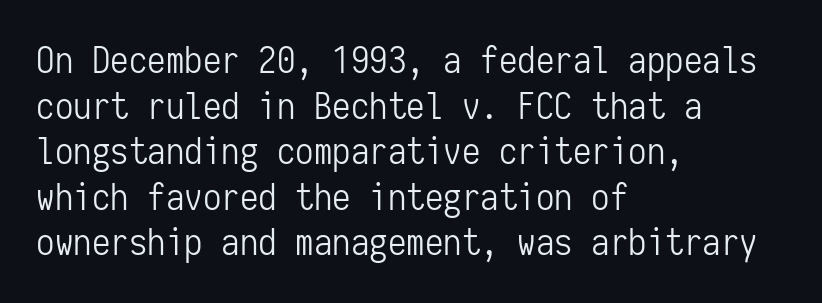
{"serif": "no", "italic": "no", "bold": "no", "weight": "light", "width": "condensed", "stroke_contrast": "low", "x_height": "medium", "monospaced": "yes", "underline": "no", "align": "left", "line_spacing_ratio": 1.23, "letter_spacing": "normal", "letter_spacing_em": 0.0, "glyph_px": 37}
